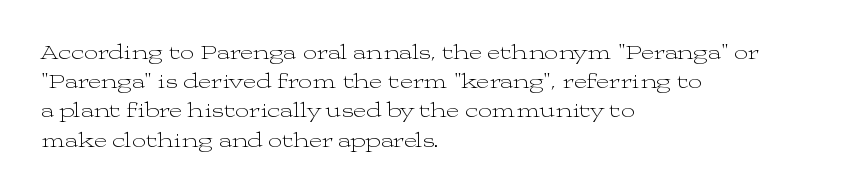
{"italic": "no", "bold": "no", "underline": "no", "align": "left", "line_spacing": "normal", "line_spacing_ratio": 1.46, "letter_spacing": "normal", "letter_spacing_em": 0.0, "glyph_px": 20}
